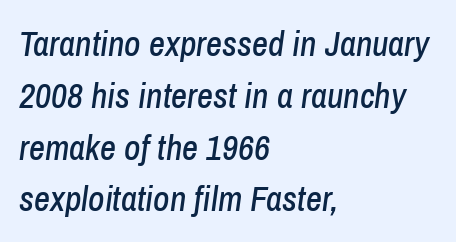
The image shows 35 px condensed type, italic (leaning right); set left-aligned, normal line spacing (1.48x), normal letter spacing, not underlined; low stroke contrast and a medium x-height.
